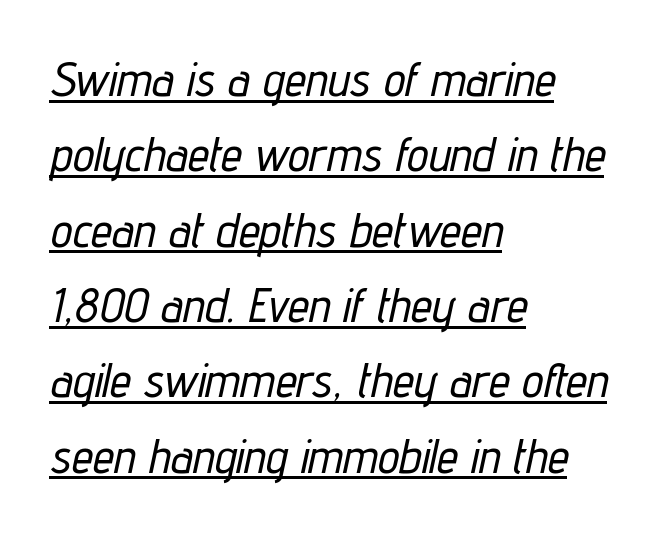
The image shows 48 px condensed type, italic (leaning right); set left-aligned, normal line spacing (1.57x), normal letter spacing, underlined; low stroke contrast and a medium x-height.
